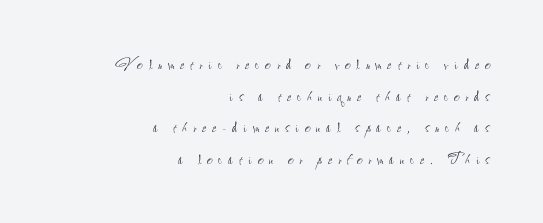
The image shows 20 px text type; set right-aligned, normal line spacing (1.58x), unusually wide letter spacing (+0.3 em), not underlined.
